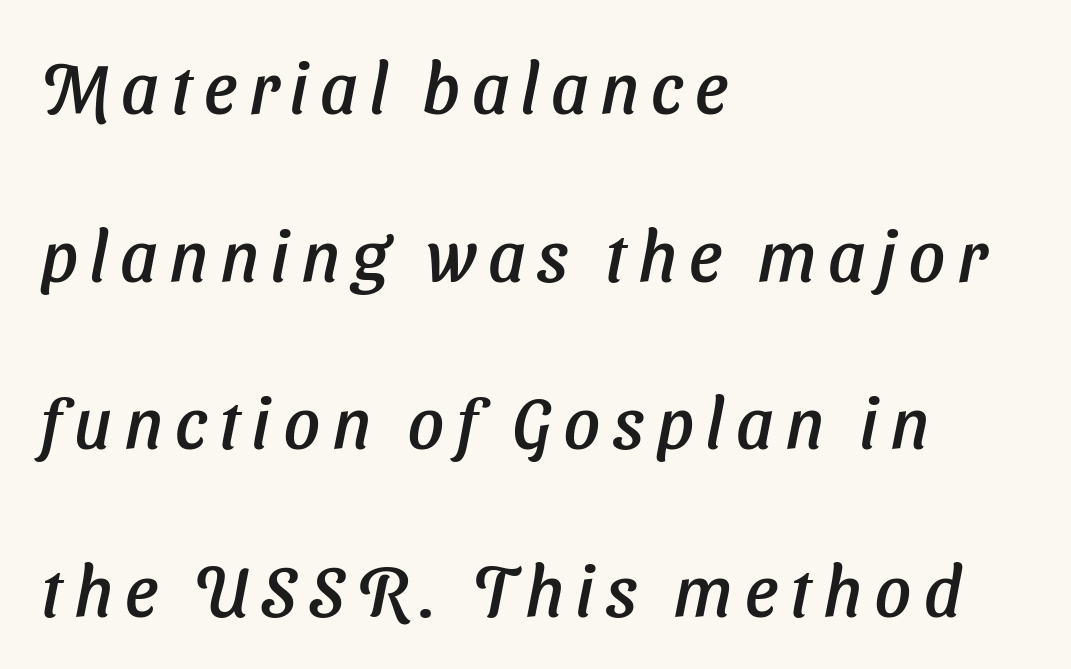
Q: Is the typeface a serif or a sans-serif typeface? A: Serif.
Q: Is the text underlined? A: No.
Q: How is the paragraph aligned? A: Left-aligned.
Q: Is the spacing between lines tight, normal or loose? A: Loose.
Q: Width (condensed, normal, or wide)? A: Normal.
Q: Stroke contrast? A: Low.
Q: x-height? A: Medium.
Q: Monospaced? A: No.
